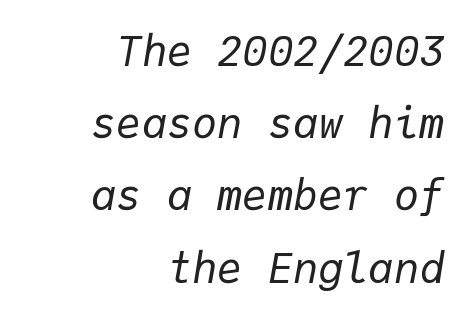
Underline: absent. Right-aligned paragraph, ragged on the left. There is no visible air inserted between adjacent glyphs. Caption: face not bold, strokes unweighted. The axis of the letterforms is tilted away from vertical. Every character here occupies the same horizontal width, giving the sample a typewriter-like rhythm.
